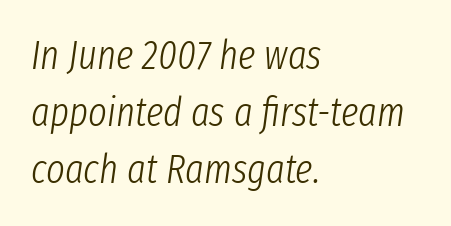
The image shows 40 px light, condensed type, italic (leaning right); set left-aligned, normal line spacing (1.43x), normal letter spacing, not underlined; low stroke contrast and a medium x-height.
